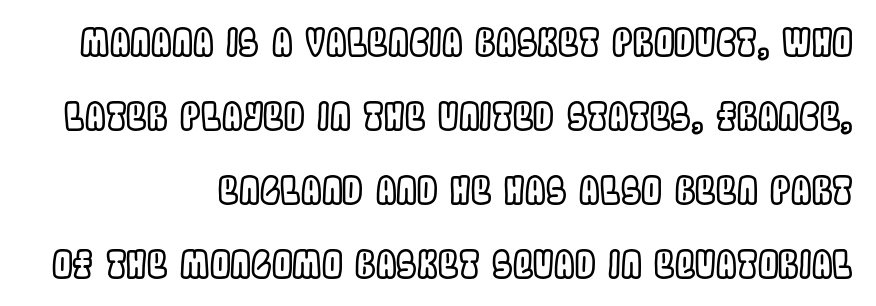
{"italic": "no", "width": "condensed", "x_height": "large", "monospaced": "no", "underline": "no", "align": "right", "line_spacing": "loose", "line_spacing_ratio": 2.0, "letter_spacing": "normal", "letter_spacing_em": 0.0, "glyph_px": 37}
